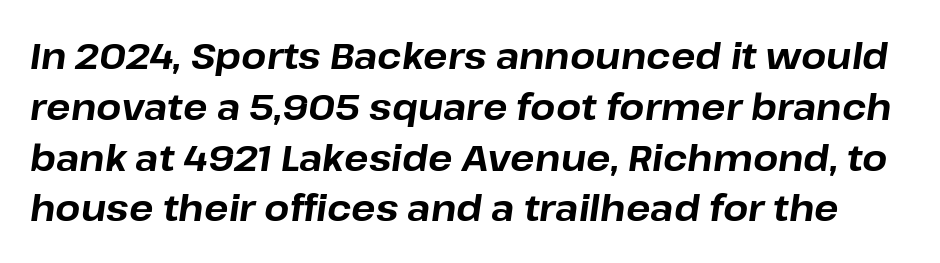
The image shows 36 px bold type, italic (leaning right); set normal line spacing (1.41x), normal letter spacing, not underlined; low stroke contrast and a medium x-height.
